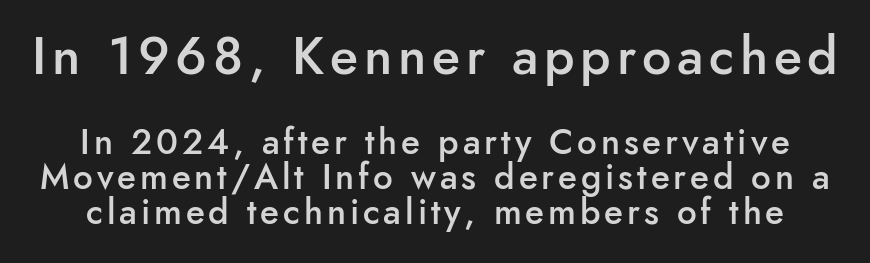
Q: Is the text bold? A: Semi-bold.
Q: Is the text italic (slanted)? A: No, it is upright.
Q: Is the typeface a serif or a sans-serif typeface? A: Sans-serif.
Q: Is the text underlined? A: No.
Q: Is the spacing between lines tight, normal or loose? A: Tight.
Q: Which block of text is set in a larger size, the first (top) or the second (bottom)? A: The first (top) one.
Q: Width (condensed, normal, or wide)? A: Normal.
Q: Stroke contrast? A: Low.
Q: x-height? A: Small.
Q: Monospaced? A: No.
